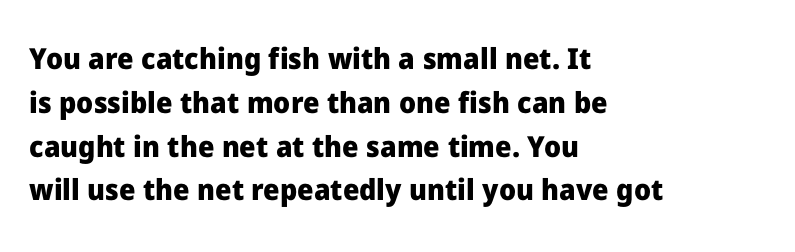
Nobody drew a line under any word here. Nothing sits at the stroke ends, so this counts as sans-serif. Typographic density is high because the face is bold. The letters advance in unequal steps, a hallmark of proportional type. The line texture is even and compact thanks to regular tracking.
